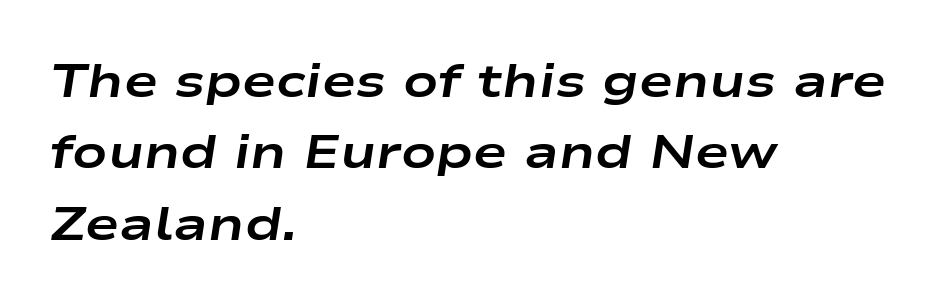
{"italic": "yes", "lean": "right", "slant_degrees": 9, "bold": "yes", "weight": "bold", "width": "wide", "stroke_contrast": "low", "x_height": "medium", "monospaced": "no", "underline": "no", "align": "left", "line_spacing": "normal", "line_spacing_ratio": 1.55, "letter_spacing": "normal", "letter_spacing_em": 0.0, "glyph_px": 46}
